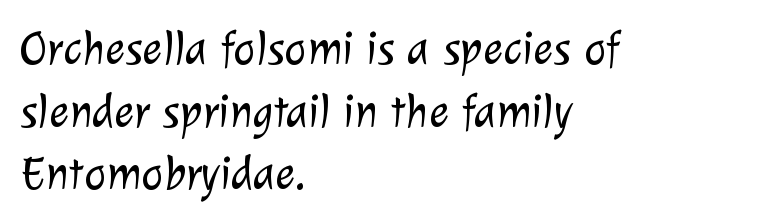
The image shows 47 px light sans-serif type; set left-aligned, normal line spacing (1.33x), normal letter spacing, not underlined; low stroke contrast and a medium x-height.
